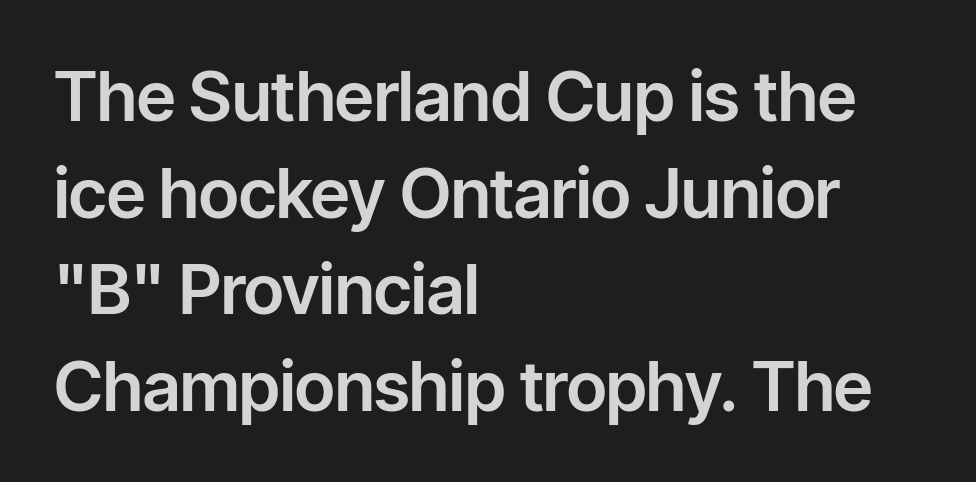
The image shows 69 px sans-serif type, upright; set left-aligned, normal line spacing (1.4x), normal letter spacing, not underlined; low stroke contrast and a medium x-height.
